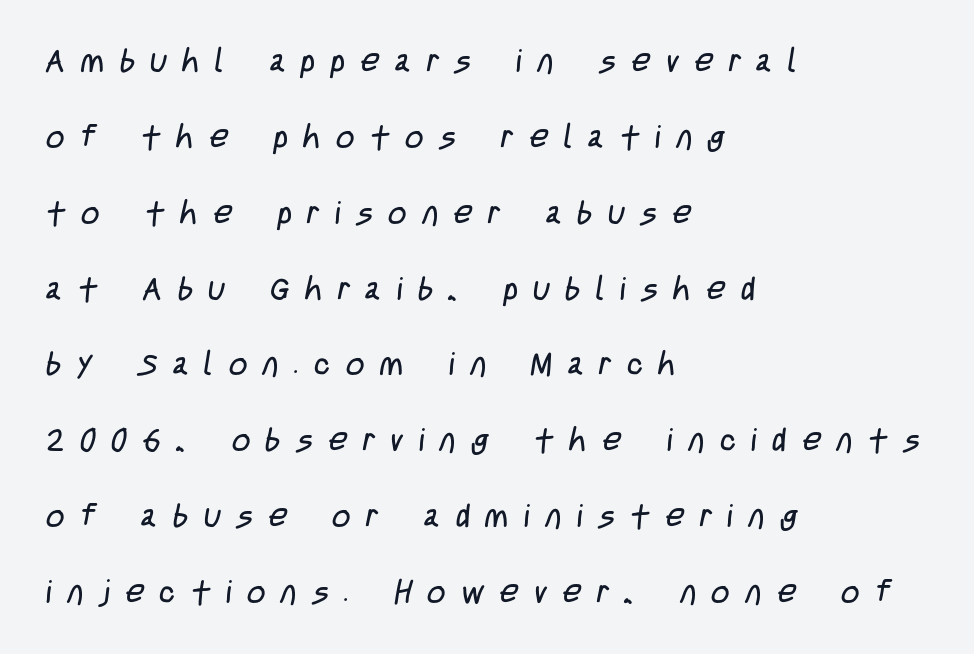
Q: Is the text bold? A: No.
Q: Is the typeface a serif or a sans-serif typeface? A: Sans-serif.
Q: Is the text underlined? A: No.
Q: How is the paragraph aligned? A: Left-aligned.
Q: Is the spacing between letters normal or unusually wide? A: Unusually wide.
Q: Is the spacing between lines tight, normal or loose? A: Loose.
Q: Width (condensed, normal, or wide)? A: Condensed.
Q: Stroke contrast? A: Low.
Q: x-height? A: Large.
Q: Monospaced? A: No.
